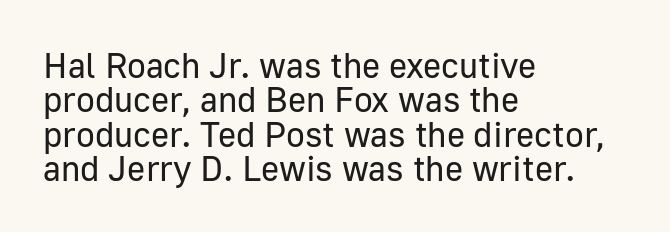
{"serif": "no", "italic": "no", "bold": "no", "weight": "regular", "width": "normal", "stroke_contrast": "low", "x_height": "medium", "monospaced": "no", "underline": "no", "align": "left", "line_spacing": "tight", "line_spacing_ratio": 0.98, "letter_spacing": "normal", "letter_spacing_em": 0.0, "glyph_px": 35}
